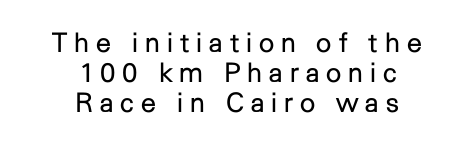
{"italic": "no", "bold": "no", "underline": "no", "align": "center", "line_spacing": "tight", "line_spacing_ratio": 1.12, "letter_spacing": "wide", "letter_spacing_em": 0.26, "glyph_px": 27}
